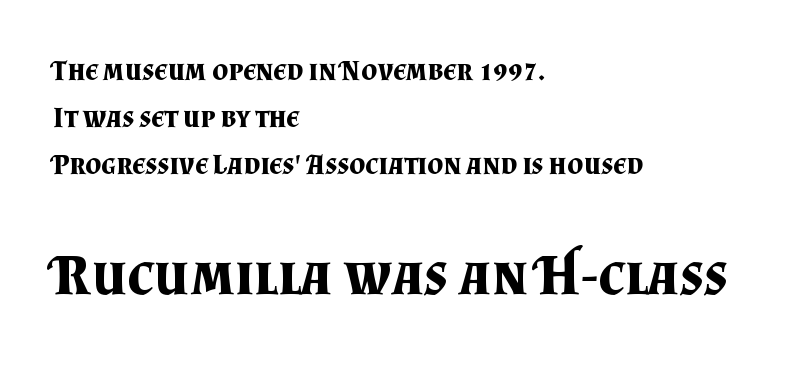
Q: Is the text bold? A: Yes.
Q: Is the text italic (slanted)? A: No, it is upright.
Q: Is the typeface a serif or a sans-serif typeface? A: Serif.
Q: Is the text underlined? A: No.
Q: How is the paragraph aligned? A: Left-aligned.
Q: Is the spacing between letters normal or unusually wide? A: Normal.
Q: Is the spacing between lines tight, normal or loose? A: Normal.
Q: Which block of text is set in a larger size, the first (top) or the second (bottom)? A: The second (bottom) one.
Q: Width (condensed, normal, or wide)? A: Normal.
Q: Stroke contrast? A: Medium.
Q: x-height? A: Small.
Q: Monospaced? A: No.
